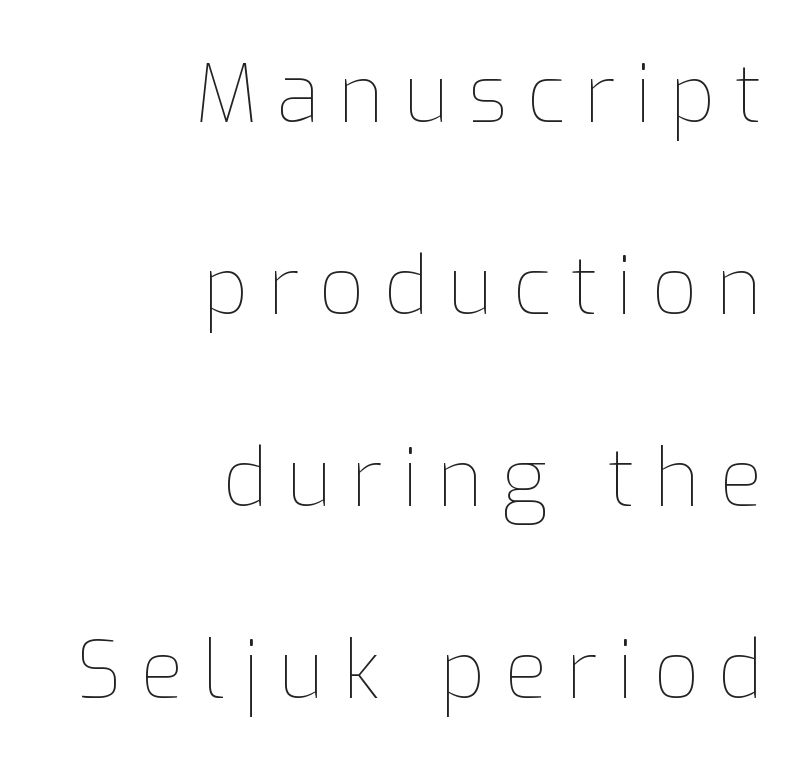
The image shows 79 px thin type, upright; set right-aligned, loose line spacing (2.43x), unusually wide letter spacing (+0.24 em), not underlined; low stroke contrast and a medium x-height.
